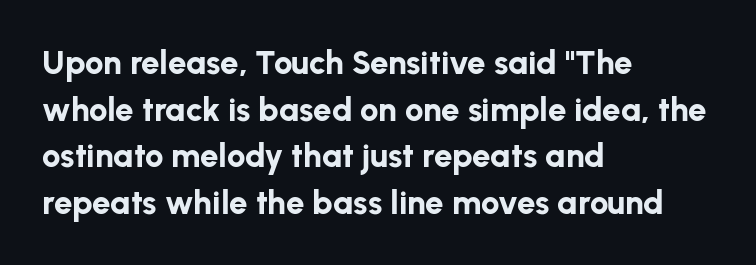
The image shows 33 px bold sans-serif type, upright; set left-aligned, normal line spacing (1.41x), normal letter spacing, not underlined; low stroke contrast and a medium x-height.
